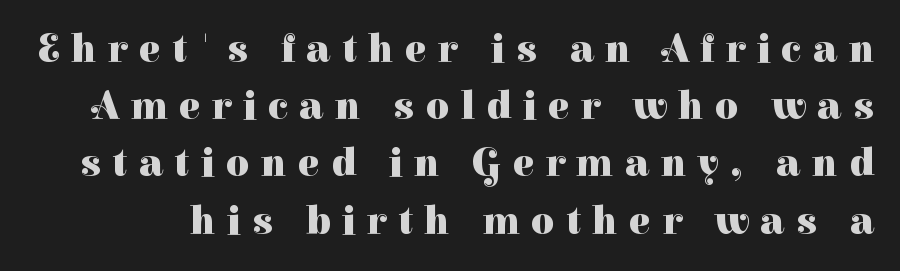
Q: Is the text bold? A: Yes.
Q: Is the text italic (slanted)? A: No, it is upright.
Q: Is the typeface a serif or a sans-serif typeface? A: Serif.
Q: Is the text underlined? A: No.
Q: Is the spacing between letters normal or unusually wide? A: Unusually wide.
Q: Is the spacing between lines tight, normal or loose? A: Normal.
Q: Width (condensed, normal, or wide)? A: Normal.
Q: Stroke contrast? A: High.
Q: x-height? A: Medium.
Q: Monospaced? A: No.
